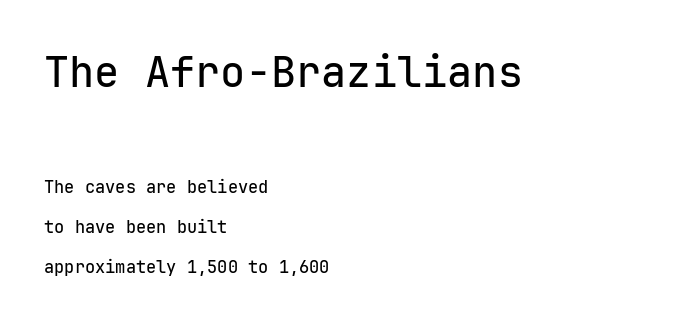
Short note: letters normally spaced. Posture: vertical. Spacing verdict: monospaced, one width for all characters. Grotesque or geometric, the face here clearly has no serifs. Type without underlining.
